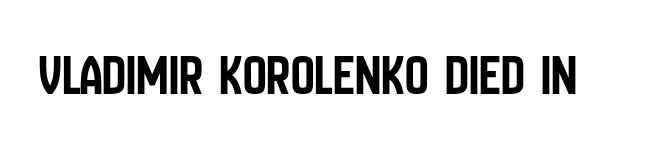
Q: Is the text italic (slanted)? A: No, it is upright.
Q: Is the typeface a serif or a sans-serif typeface? A: Sans-serif.
Q: Is the text underlined? A: No.
Q: Is the spacing between letters normal or unusually wide? A: Normal.
Q: Width (condensed, normal, or wide)? A: Condensed.
Q: Stroke contrast? A: Low.
Q: x-height? A: Large.
Q: Monospaced? A: No.
